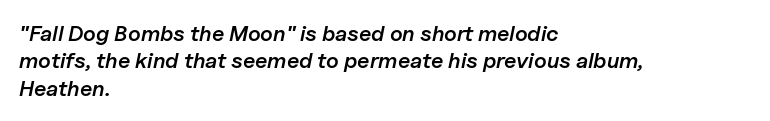
The image shows 22 px text type, italic (leaning right); set left-aligned, normal line spacing (1.25x), normal letter spacing, not underlined.
